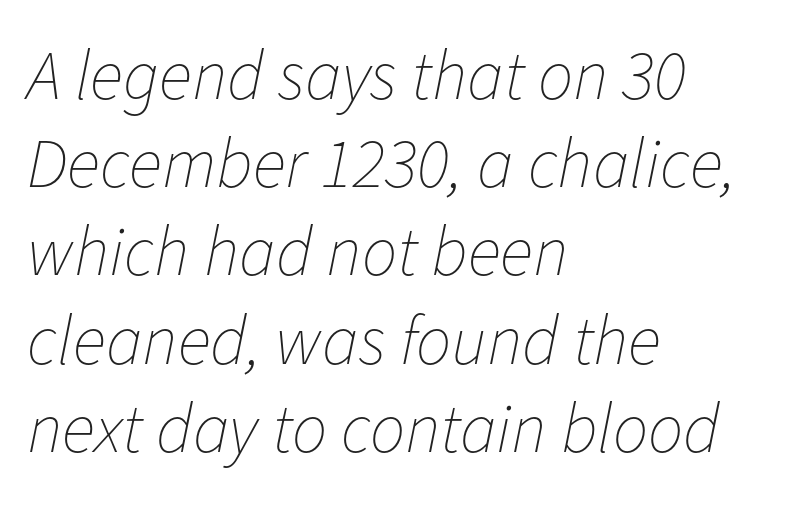
{"italic": "yes", "lean": "right", "slant_degrees": 11, "bold": "no", "weight": "thin", "width": "normal", "stroke_contrast": "low", "x_height": "medium", "monospaced": "no", "underline": "no", "align": "left", "line_spacing": "normal", "line_spacing_ratio": 1.26, "letter_spacing": "normal", "letter_spacing_em": 0.0, "glyph_px": 70}
